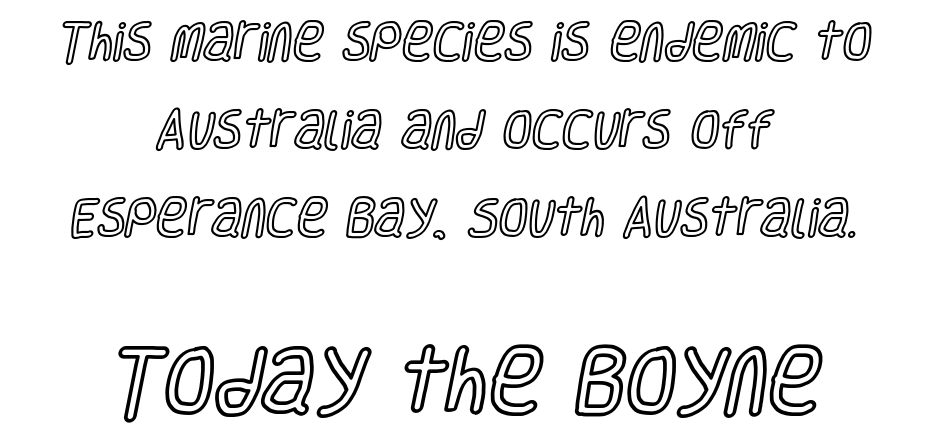
The image shows 73 px condensed type; set centered, loose line spacing (2.1x), normal letter spacing, not underlined; the second (bottom) block is 1.74x larger; a large x-height.
